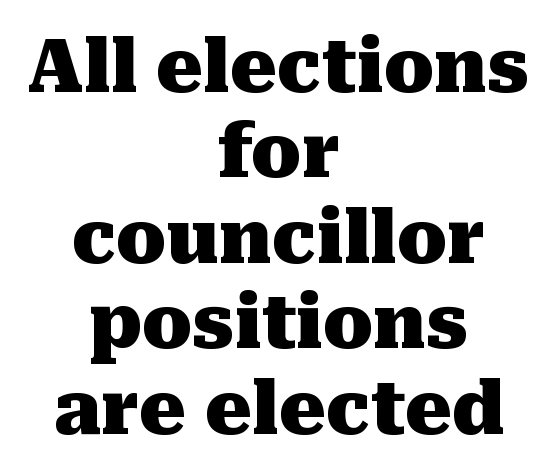
Q: Is the text bold? A: Yes.
Q: Is the text italic (slanted)? A: No, it is upright.
Q: Is the typeface a serif or a sans-serif typeface? A: Serif.
Q: Is the text underlined? A: No.
Q: How is the paragraph aligned? A: Centered.
Q: Is the spacing between letters normal or unusually wide? A: Normal.
Q: Width (condensed, normal, or wide)? A: Normal.
Q: Stroke contrast? A: Medium.
Q: x-height? A: Medium.
Q: Monospaced? A: No.
